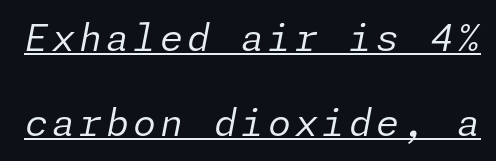
The image shows 37 px regular-weight type, italic (leaning right); set loose line spacing (2.3x), underlined; low stroke contrast and a medium x-height.
